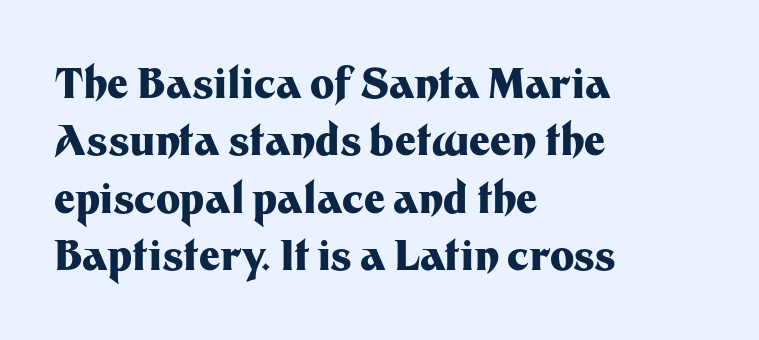
Type without underlining. The letters stand upright; this is a roman face. Observe the absence of serifs on each vertical stroke in this sample. Letter spacing: default. The font is running at its bold setting. Does the copy run flush right? No — it runs flush left.
